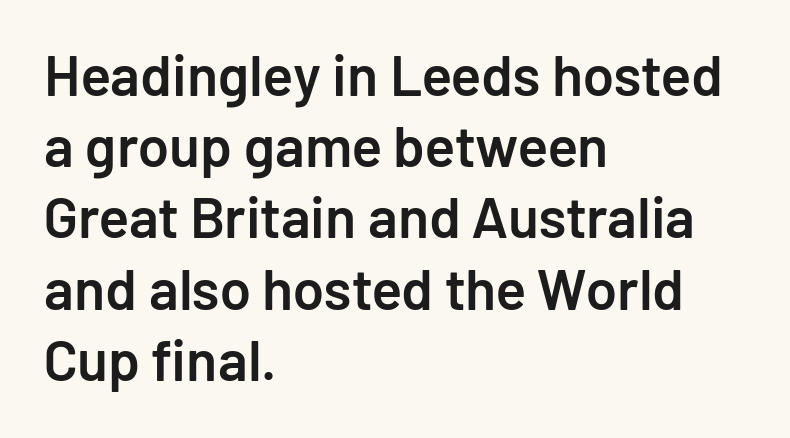
The image shows 57 px semibold sans-serif type, upright; set left-aligned, normal line spacing (1.25x), normal letter spacing, not underlined; low stroke contrast and a medium x-height.
